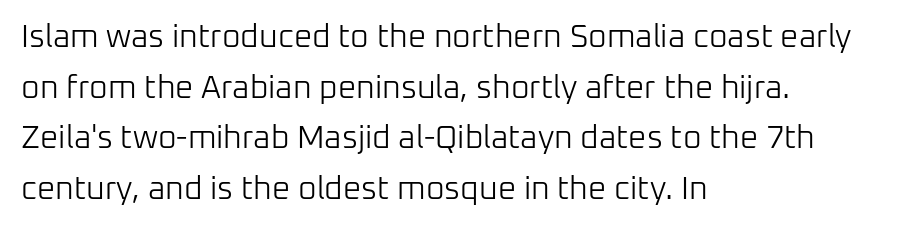
Q: Is the text bold? A: No.
Q: Is the text italic (slanted)? A: No, it is upright.
Q: Is the typeface a serif or a sans-serif typeface? A: Sans-serif.
Q: Is the text underlined? A: No.
Q: How is the paragraph aligned? A: Left-aligned.
Q: Is the spacing between letters normal or unusually wide? A: Normal.
Q: Is the spacing between lines tight, normal or loose? A: Normal.
Q: Width (condensed, normal, or wide)? A: Normal.
Q: Stroke contrast? A: Low.
Q: x-height? A: Medium.
Q: Monospaced? A: No.
